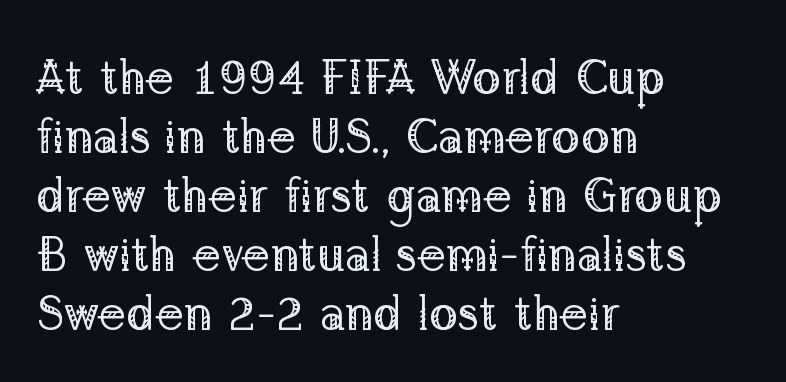
The image shows 48 px regular-weight serif type, upright; set left-aligned, line spacing 1.23x, normal letter spacing, not underlined; low stroke contrast and a medium x-height.
